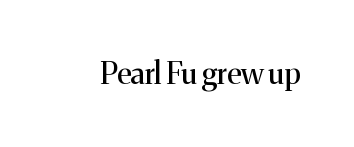
{"serif": "yes", "italic": "no", "bold": "no", "weight": "regular", "width": "normal", "stroke_contrast": "medium", "x_height": "medium", "monospaced": "no", "underline": "no", "letter_spacing": "normal", "letter_spacing_em": 0.0, "glyph_px": 30}
